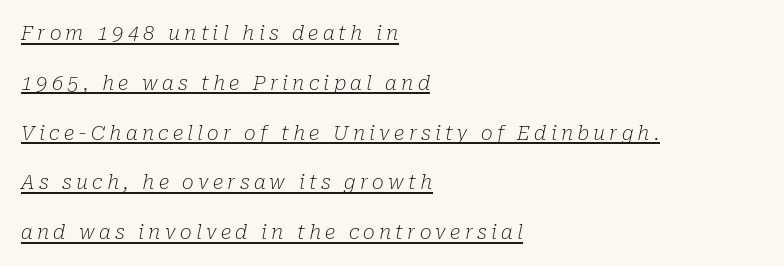
Characters are canted at an angle relative to the baseline's perpendicular. Teacher's note: observe the even left margin — that is flush-left alignment. The lettering is marked with a stroke running underneath it. The type is letterspaced generously, with wide tracking. These lines stand farther apart than default settings would place them.
